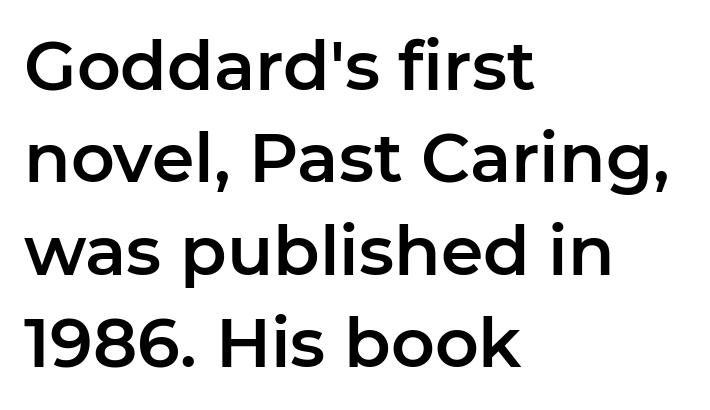
The image shows 68 px sans-serif type, upright; set left-aligned, normal line spacing (1.36x), normal letter spacing, not underlined; low stroke contrast and a medium x-height.
